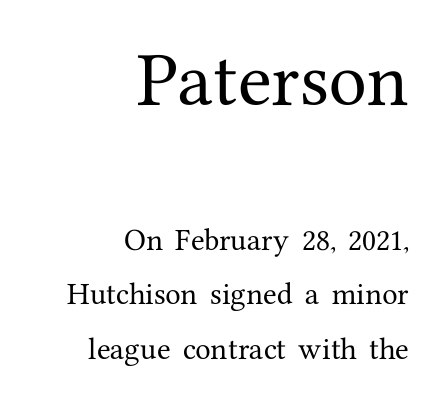
Bare-footed words on every line. Default kerning and tracking; the words read as compact shapes. Note: serifs present on the glyphs. Upright lettering throughout. These lines stand farther apart than default settings would place them.
